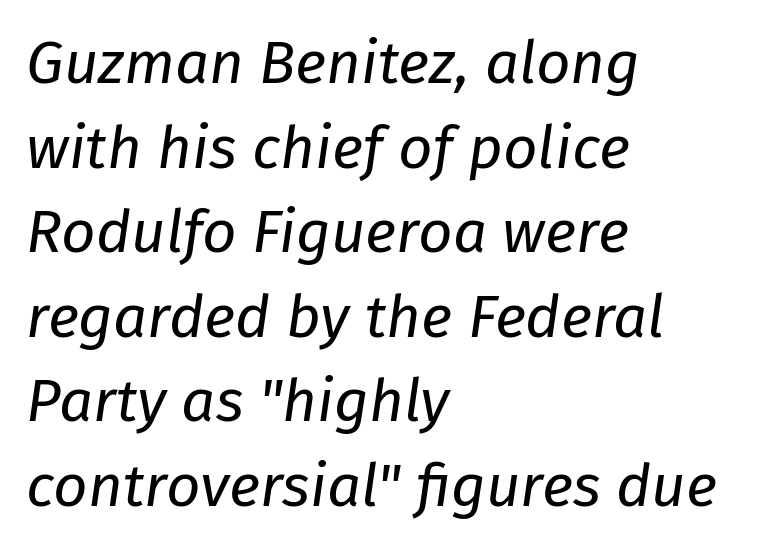
Has an underline been added? It has not. Compared with typical paragraphs, the rows here are spaced about the same. The letters advance in unequal steps, a hallmark of proportional type. No extra ink here — the face is not bold. This rendering uses left alignment, leaving the right contour irregular.
